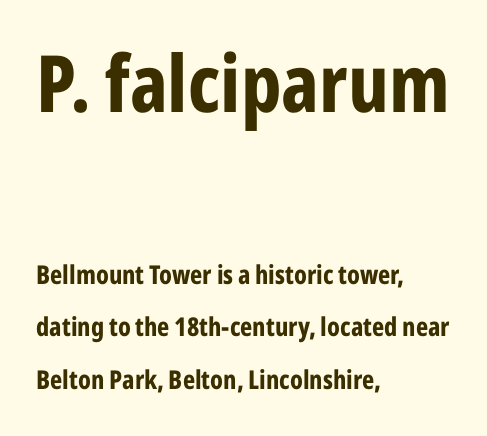
{"serif": "no", "italic": "no", "bold": "yes", "weight": "bold", "width": "condensed", "stroke_contrast": "low", "x_height": "medium", "monospaced": "no", "underline": "no", "align": "left", "line_spacing": "loose", "line_spacing_ratio": 2.02, "letter_spacing": "normal", "letter_spacing_em": 0.0, "larger_block": "first", "size_ratio": 3.04, "glyph_px": 79}
